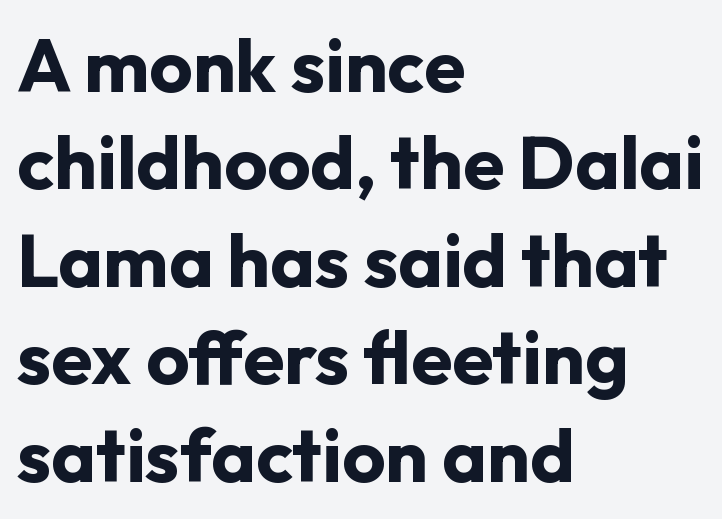
Q: Is the text bold? A: Yes.
Q: Is the text italic (slanted)? A: No, it is upright.
Q: Is the typeface a serif or a sans-serif typeface? A: Sans-serif.
Q: Is the text underlined? A: No.
Q: How is the paragraph aligned? A: Left-aligned.
Q: Is the spacing between letters normal or unusually wide? A: Normal.
Q: Is the spacing between lines tight, normal or loose? A: Normal.
Q: Width (condensed, normal, or wide)? A: Normal.
Q: Stroke contrast? A: Low.
Q: x-height? A: Medium.
Q: Monospaced? A: No.
